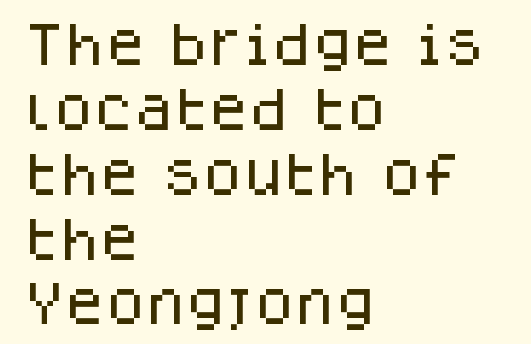
The image shows 46 px sans-serif type, upright; set left-aligned, normal line spacing (1.41x), normal letter spacing, not underlined; low stroke contrast and a large x-height.
